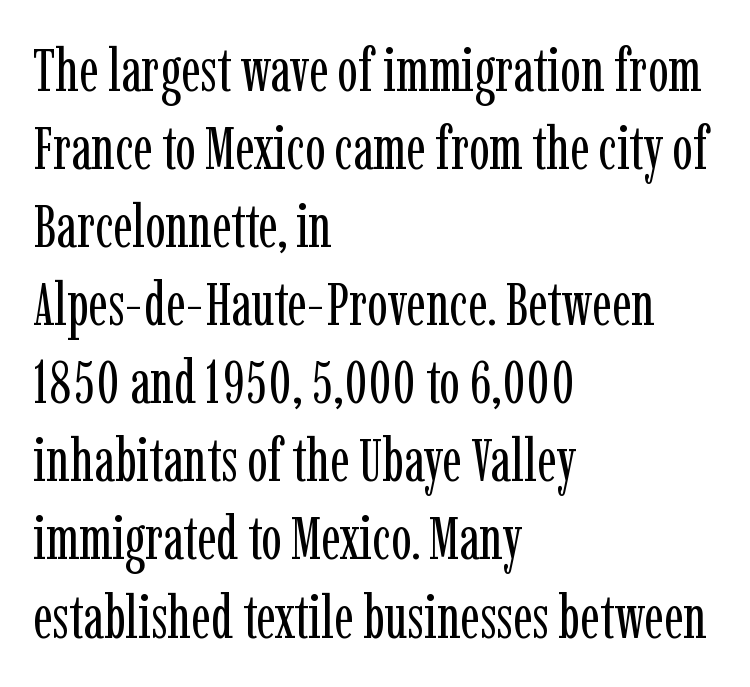
The image shows 61 px regular-weight, condensed serif type, upright; set left-aligned, normal line spacing (1.28x), normal letter spacing, not underlined; low stroke contrast and a medium x-height.
